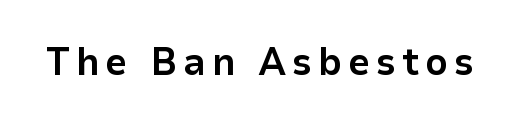
{"serif": "no", "italic": "no", "bold": "yes", "weight": "bold", "width": "normal", "stroke_contrast": "low", "x_height": "medium", "monospaced": "no", "underline": "no", "glyph_px": 39}
